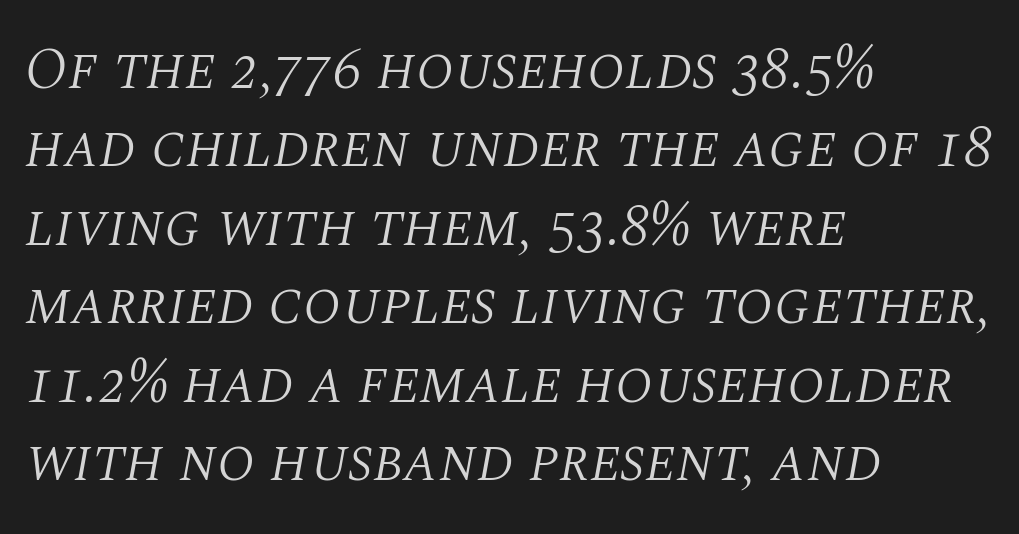
The image shows 59 px light serif type, italic (leaning right); set left-aligned, normal line spacing (1.33x), normal letter spacing, not underlined; medium stroke contrast and a large x-height.
